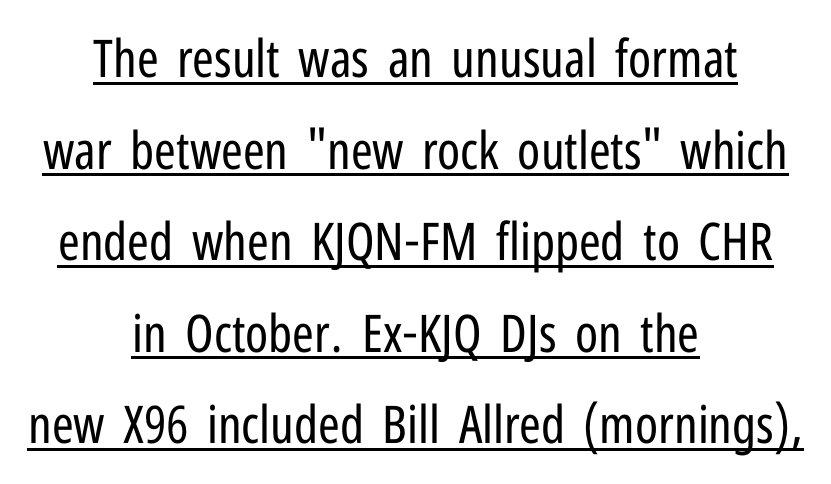
{"serif": "no", "italic": "no", "bold": "no", "weight": "regular", "width": "condensed", "stroke_contrast": "low", "x_height": "medium", "monospaced": "no", "underline": "yes", "align": "center", "line_spacing_ratio": 1.76, "letter_spacing": "normal", "letter_spacing_em": 0.0, "glyph_px": 52}
